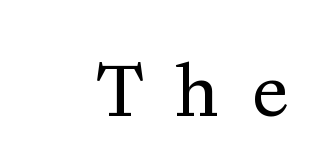
{"serif": "yes", "italic": "no", "bold": "no", "weight": "regular", "width": "normal", "stroke_contrast": "medium", "x_height": "medium", "monospaced": "no", "underline": "no", "letter_spacing": "wide", "letter_spacing_em": 0.48, "glyph_px": 68}
